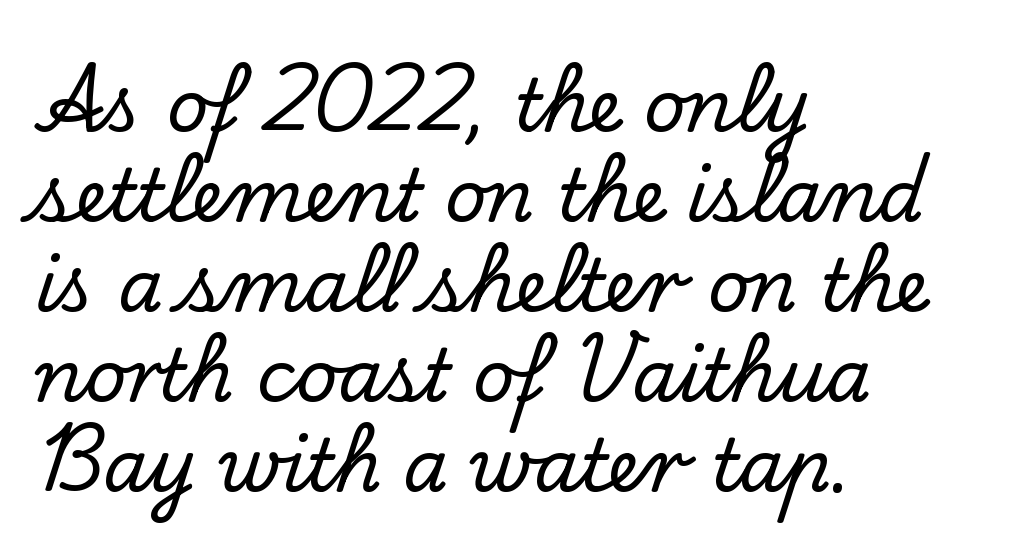
The zone under the glyphs is completely vacant. Do the characters align in a grid? No, the font is proportional. The rag falls on the right side of this text block. A normal amount of white space separates one row of letters from the next. Font category for this specimen: serif.
